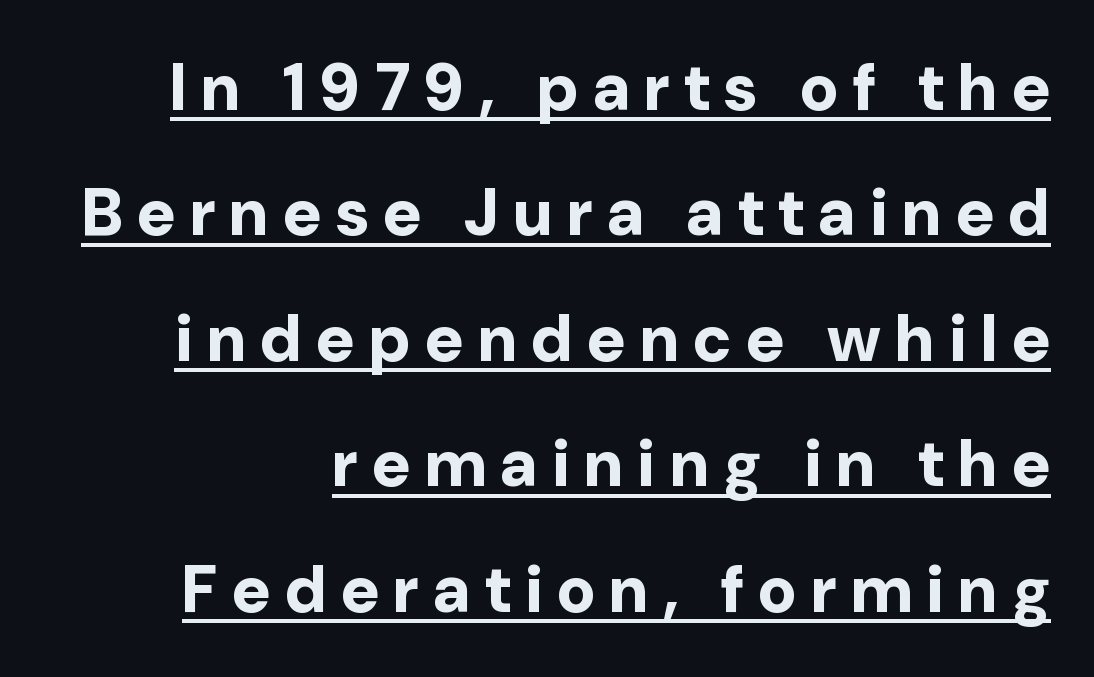
Short and long lines alike share a common ending point at right. The font family rendered here belongs to the sans-serif group. Students, observe the line beneath the letters — that is underlining. Is this a fixed-width face? No — the glyphs have proportional, varying widths.
